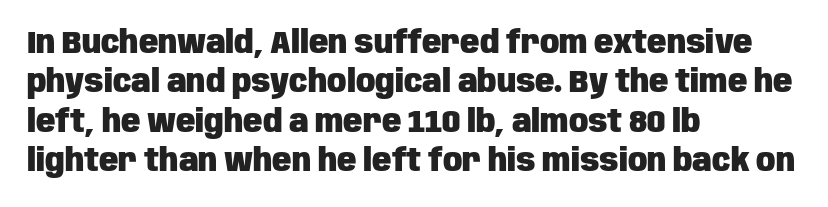
The image shows 32 px heavy, condensed sans-serif type, upright; set left-aligned, line spacing 1.23x, normal letter spacing, not underlined; low stroke contrast and a large x-height.
